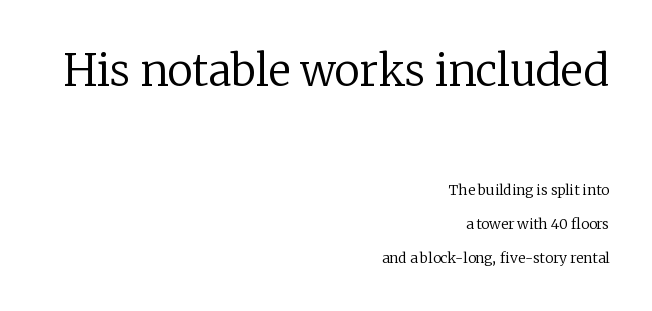
If you drew a line through each stem, it would be perfectly vertical. The typeface chosen for these lines features serifs. Is the block centered? No — it sits flush against the right margin. Do the characters align in a grid? No, the font is proportional. The line-height multiplier appears high, well above default. No letter is thick-stroked: the sample isn't bold.
